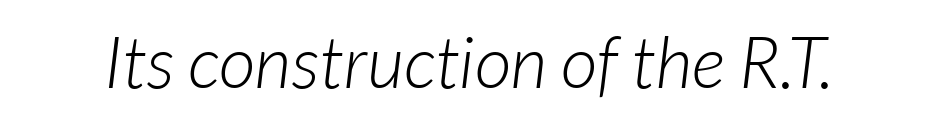
The image shows 72 px light sans-serif type; set normal letter spacing, not underlined; low stroke contrast and a medium x-height.
